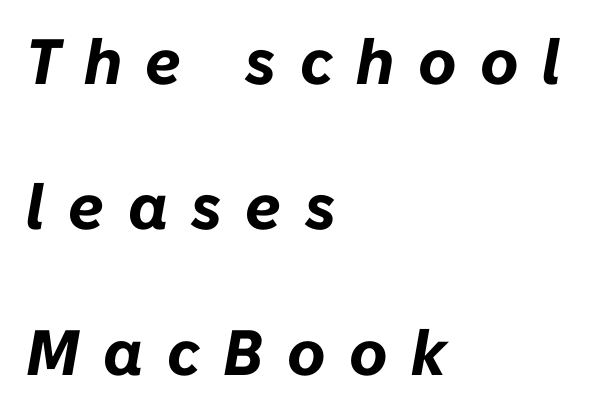
Q: Is the text bold? A: Yes.
Q: Is the text italic (slanted)? A: Yes, it leans right by about 10 degrees.
Q: Is the text underlined? A: No.
Q: How is the paragraph aligned? A: Left-aligned.
Q: Is the spacing between letters normal or unusually wide? A: Unusually wide.
Q: Is the spacing between lines tight, normal or loose? A: Loose.
Q: Width (condensed, normal, or wide)? A: Normal.
Q: Stroke contrast? A: Low.
Q: x-height? A: Medium.
Q: Monospaced? A: No.
